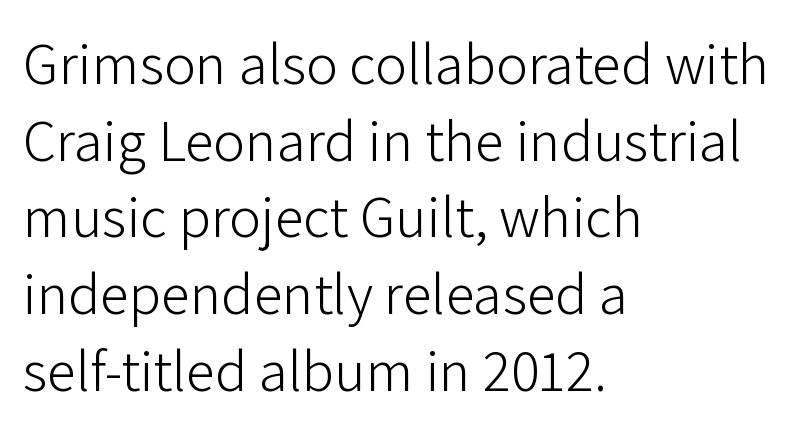
Q: Is the text bold? A: No.
Q: Is the text italic (slanted)? A: No, it is upright.
Q: Is the typeface a serif or a sans-serif typeface? A: Sans-serif.
Q: Is the text underlined? A: No.
Q: How is the paragraph aligned? A: Left-aligned.
Q: Is the spacing between letters normal or unusually wide? A: Normal.
Q: Is the spacing between lines tight, normal or loose? A: Normal.
Q: Width (condensed, normal, or wide)? A: Normal.
Q: Stroke contrast? A: Low.
Q: x-height? A: Medium.
Q: Monospaced? A: No.
